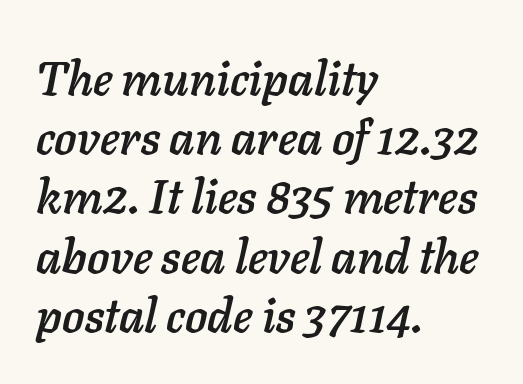
{"italic": "yes", "lean": "right", "slant_degrees": 11, "width": "normal", "stroke_contrast": "low", "x_height": "medium", "monospaced": "no", "underline": "no", "align": "left", "line_spacing": "normal", "line_spacing_ratio": 1.26, "letter_spacing": "normal", "letter_spacing_em": 0.0, "glyph_px": 47}
